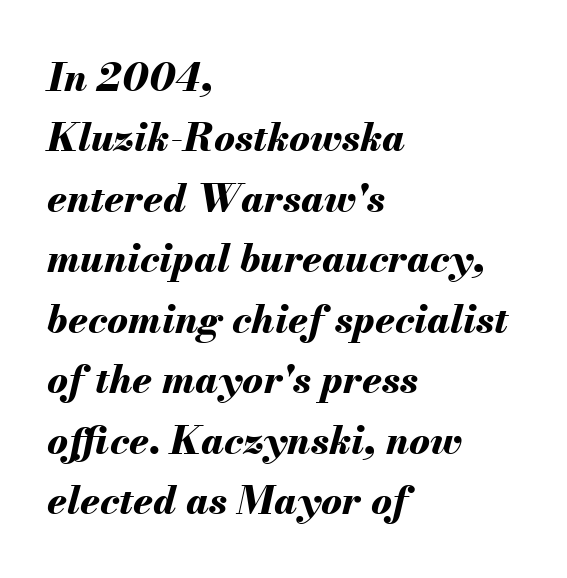
{"italic": "yes", "lean": "right", "slant_degrees": 13, "bold": "yes", "weight": "bold", "width": "normal", "stroke_contrast": "medium", "x_height": "small", "monospaced": "no", "underline": "no", "align": "left", "line_spacing": "normal", "line_spacing_ratio": 1.55, "letter_spacing": "normal", "letter_spacing_em": 0.0, "glyph_px": 39}
